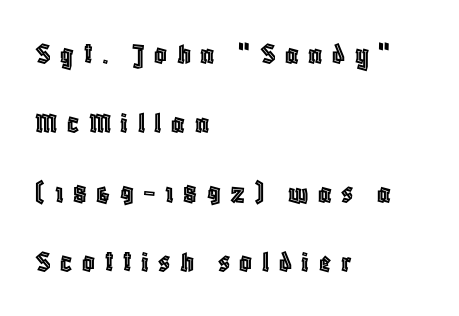
Character widths vary here, with narrow letters taking less room than wide ones. The line-height multiplier appears high, well above default. Is the letter spacing exaggerated? Yes — the characters are pushed far apart. Designer's note — italics off, roman on.
